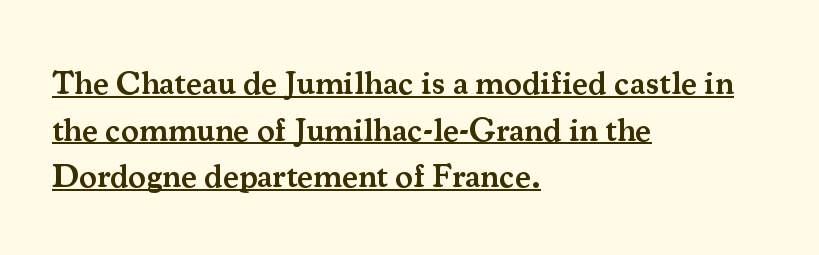
Q: Is the text bold? A: Semi-bold.
Q: Is the text italic (slanted)? A: No, it is upright.
Q: Is the typeface a serif or a sans-serif typeface? A: Serif.
Q: Is the text underlined? A: Yes.
Q: How is the paragraph aligned? A: Left-aligned.
Q: Is the spacing between letters normal or unusually wide? A: Normal.
Q: Is the spacing between lines tight, normal or loose? A: Normal.
Q: Width (condensed, normal, or wide)? A: Normal.
Q: Stroke contrast? A: Medium.
Q: x-height? A: Small.
Q: Monospaced? A: No.
